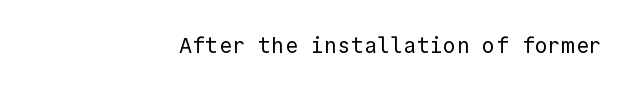
Bare-footed words on every line. Does the lettering tilt? It doesn't — this is upright. There is no visible air inserted between adjacent glyphs. This sample is right-justified, so line beginnings fall wherever the words allow. Letters have the restrained weight of plain body copy at most.
